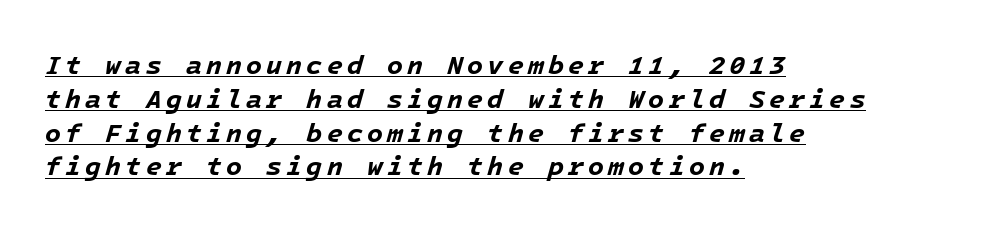
{"italic": "yes", "lean": "right", "slant_degrees": 16, "bold": "yes", "underline": "yes", "align": "left", "line_spacing": "normal", "line_spacing_ratio": 1.3, "glyph_px": 26}
